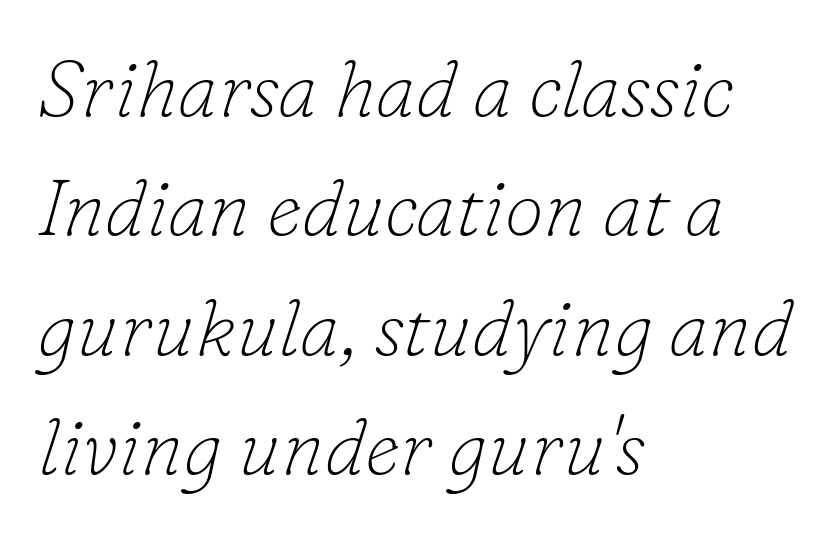
Q: Is the text bold? A: No.
Q: Is the text italic (slanted)? A: Yes, it leans right by about 16 degrees.
Q: Is the typeface a serif or a sans-serif typeface? A: Serif.
Q: Is the text underlined? A: No.
Q: How is the paragraph aligned? A: Left-aligned.
Q: Is the spacing between letters normal or unusually wide? A: Normal.
Q: Is the spacing between lines tight, normal or loose? A: Normal.
Q: Width (condensed, normal, or wide)? A: Normal.
Q: Stroke contrast? A: Low.
Q: x-height? A: Small.
Q: Monospaced? A: No.
